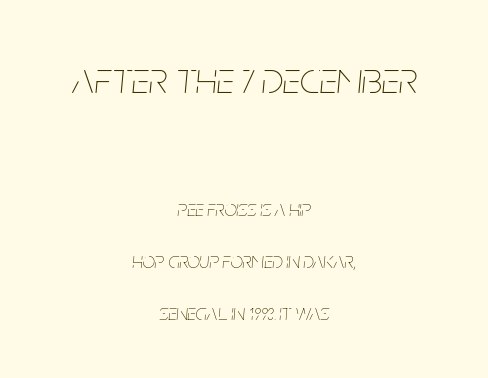
{"italic": "yes", "lean": "right", "slant_degrees": 5, "bold": "no", "weight": "thin", "width": "condensed", "stroke_contrast": "low", "x_height": "large", "monospaced": "no", "underline": "no", "align": "center", "line_spacing": "loose", "line_spacing_ratio": 2.37, "letter_spacing": "normal", "letter_spacing_em": 0.0, "larger_block": "first", "size_ratio": 2.05, "glyph_px": 45}
